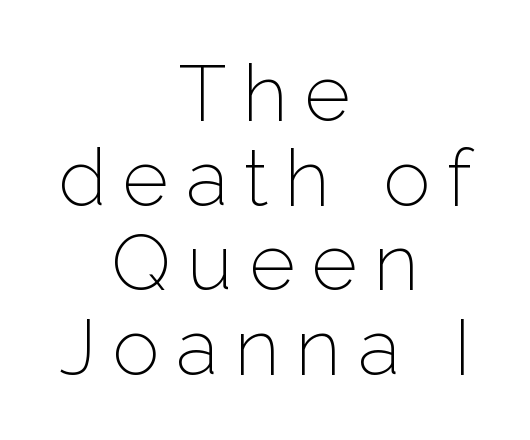
What stands out about the letter spacing? Its width — letters are far apart. The lines are quadded center. Proportional: the letters do not fall into vertical columns. Letterform terminals end flat and unadorned throughout the passage. Designer's note — italics off, roman on. Closely set lines give the paragraph a compact silhouette.
